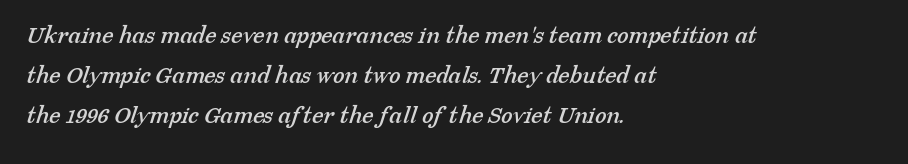
Successive baselines arrive at the customary interval. No extra tracking has been applied to these lines. Reading down the block, your eye returns to a fixed left position each line. The foot of each line stays bare and open.
